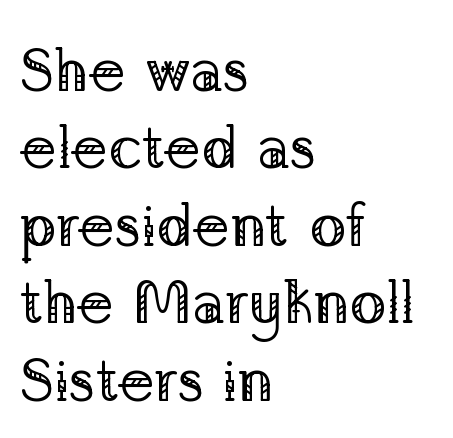
The image shows 61 px regular-weight serif type, upright; set left-aligned, normal line spacing (1.27x), normal letter spacing, not underlined; low stroke contrast and a medium x-height.
